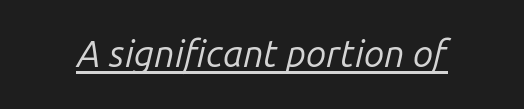
Q: Is the text bold? A: No.
Q: Is the text italic (slanted)? A: Yes, it leans right by about 14 degrees.
Q: Is the text underlined? A: Yes.
Q: Is the spacing between letters normal or unusually wide? A: Normal.
Q: Width (condensed, normal, or wide)? A: Normal.
Q: Stroke contrast? A: Low.
Q: x-height? A: Medium.
Q: Monospaced? A: No.
